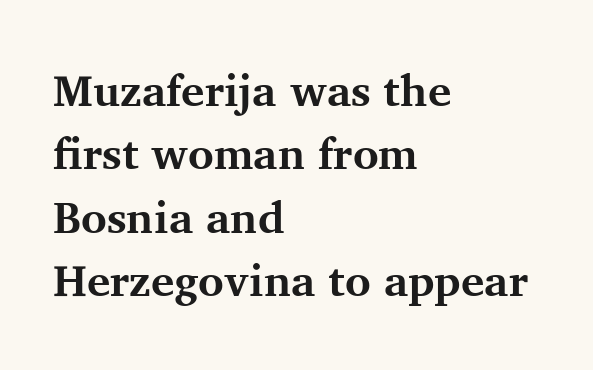
The image shows 44 px bold serif type, upright; set left-aligned, normal line spacing (1.44x), normal letter spacing, not underlined; medium stroke contrast and a medium x-height.
